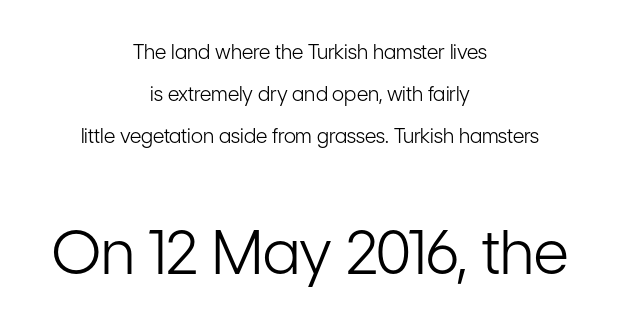
Each letter's strokes conclude bluntly, with no projecting serifs. The line-height multiplier appears high, well above default. Is the lower block the larger one? Yes — the lower block carries the bigger type. Compared with a typical body face, this is equally light or lighter still.
